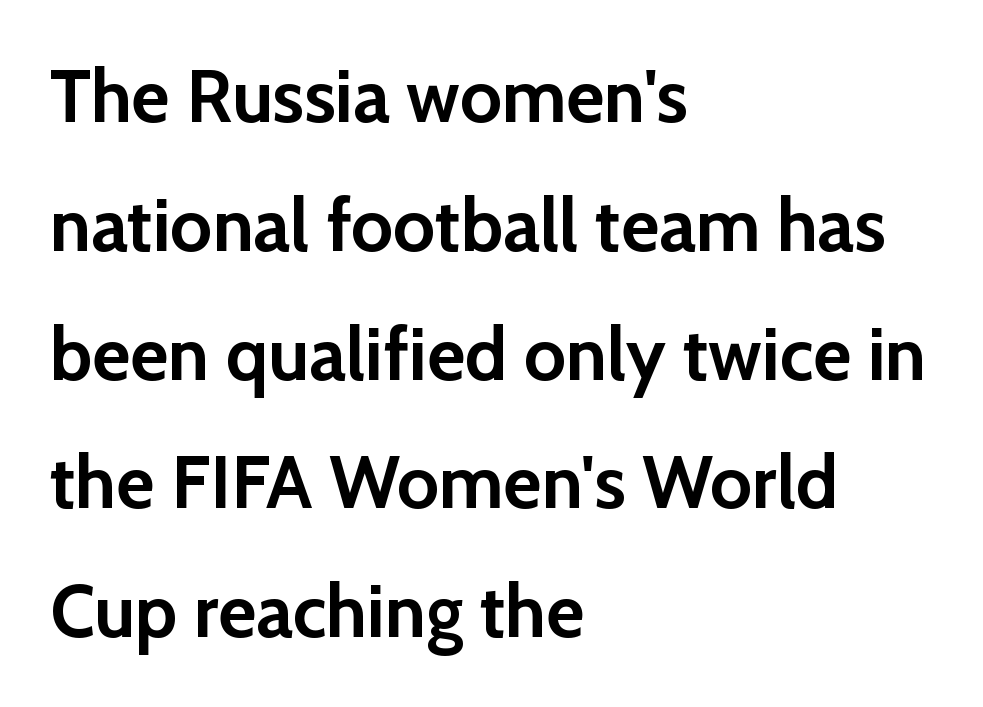
{"serif": "no", "italic": "no", "bold": "yes", "weight": "semibold", "width": "normal", "stroke_contrast": "low", "x_height": "medium", "monospaced": "no", "underline": "no", "align": "left", "line_spacing_ratio": 1.74, "letter_spacing": "normal", "letter_spacing_em": 0.0, "glyph_px": 74}
